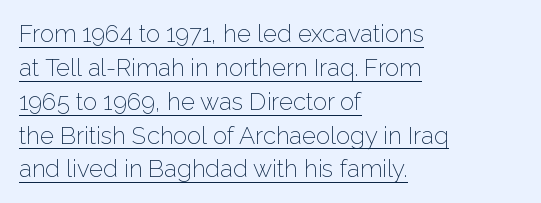
The image shows 24 px text type, upright; set left-aligned, normal line spacing (1.41x), normal letter spacing, underlined.
